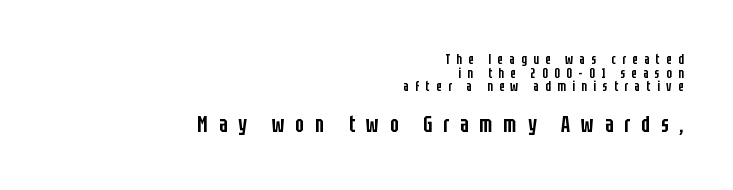
Size hierarchy here favors the trailing block over the leading one. The designer dialed line spacing down below the default. Compared with an ordinary text face, these strokes are moderately heavier — a semibold. Between one letter and the next there's a generous, obvious gap.
